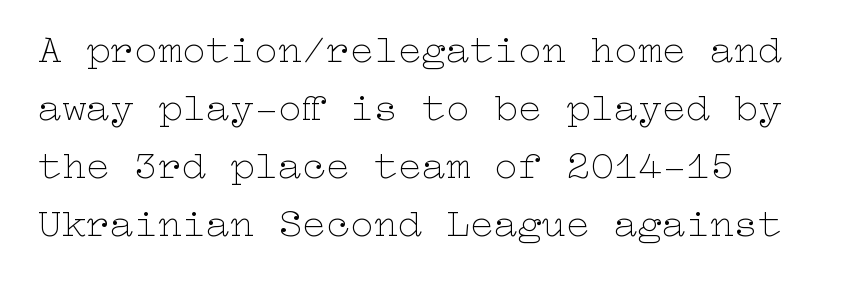
The weight tops out at a normal text grade. The specimen omits any rule beneath the text block's lines. This sample keeps an unexceptional amount of space between lines. What stands out about the letter spacing? Nothing — it is the standard amount. The letters stand upright; this is a roman face.
